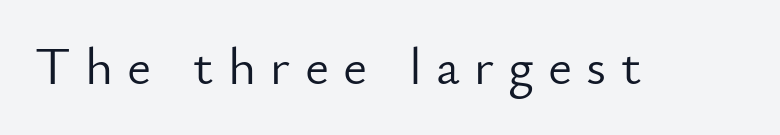
Q: Is the text bold? A: No.
Q: Is the text italic (slanted)? A: No, it is upright.
Q: Is the typeface a serif or a sans-serif typeface? A: Sans-serif.
Q: Is the text underlined? A: No.
Q: Is the spacing between letters normal or unusually wide? A: Unusually wide.
Q: Width (condensed, normal, or wide)? A: Normal.
Q: Stroke contrast? A: Low.
Q: x-height? A: Small.
Q: Monospaced? A: No.
